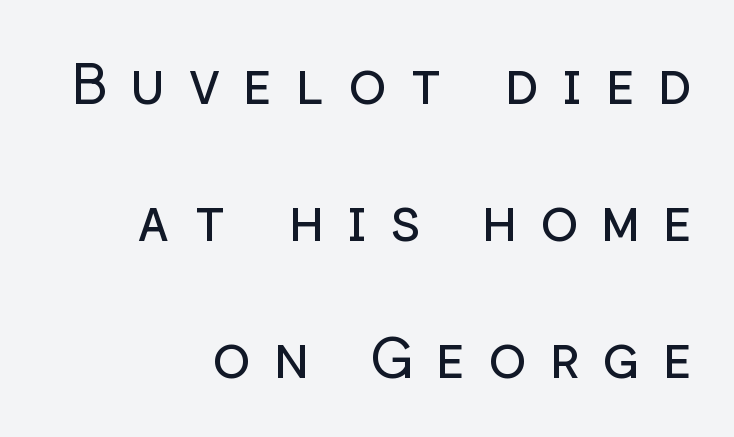
{"serif": "no", "italic": "no", "bold": "no", "weight": "regular", "width": "normal", "stroke_contrast": "low", "x_height": "medium", "monospaced": "no", "underline": "no", "align": "right", "line_spacing": "loose", "line_spacing_ratio": 2.4, "letter_spacing": "wide", "letter_spacing_em": 0.4, "glyph_px": 57}
